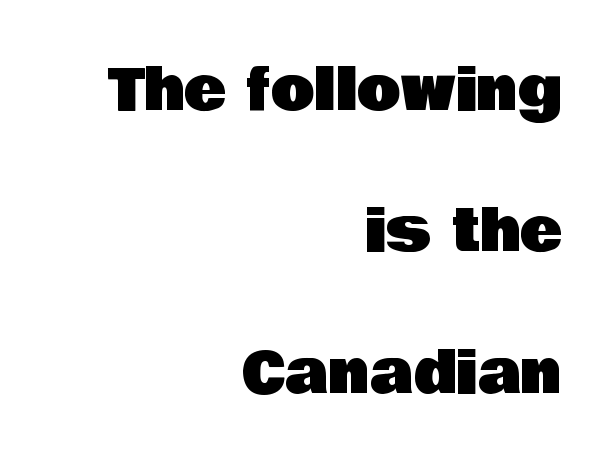
The image shows 57 px sans-serif type, upright; set right-aligned, loose line spacing (2.48x), normal letter spacing, not underlined; low stroke contrast and a large x-height.
